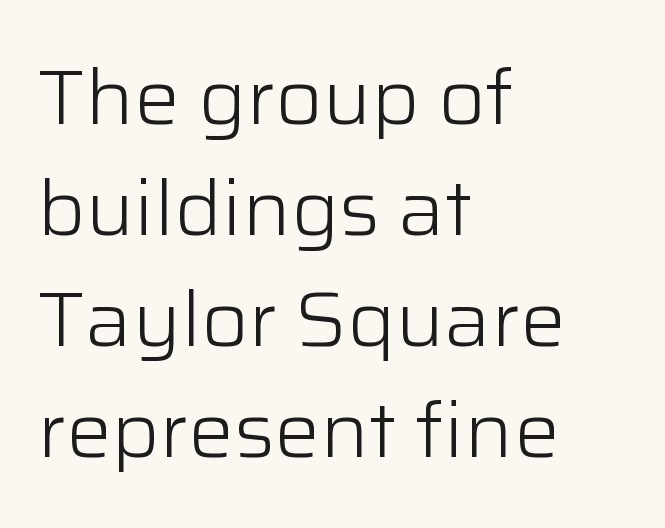
The image shows 76 px light sans-serif type, upright; set left-aligned, normal line spacing (1.46x), normal letter spacing, not underlined; low stroke contrast and a medium x-height.
